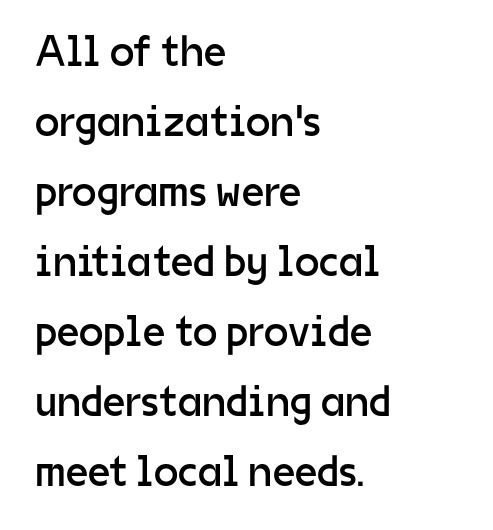
The image shows 44 px regular-weight sans-serif type, upright; set left-aligned, normal line spacing (1.59x), normal letter spacing, not underlined; low stroke contrast and a medium x-height.
